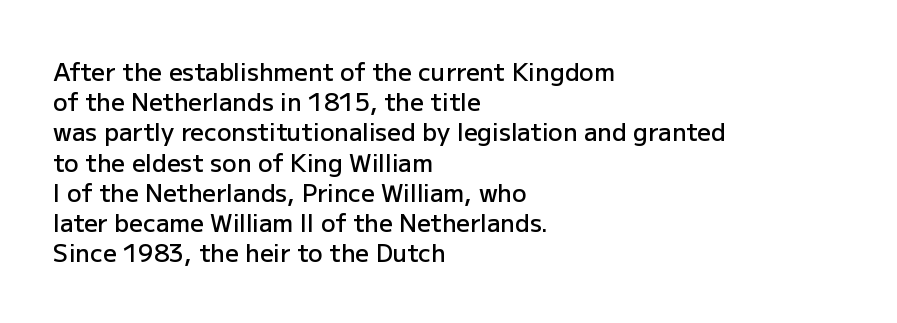
Q: Is the text bold? A: Semi-bold.
Q: Is the text italic (slanted)? A: No, it is upright.
Q: Is the text underlined? A: No.
Q: How is the paragraph aligned? A: Left-aligned.
Q: Is the spacing between letters normal or unusually wide? A: Normal.
Q: Is the spacing between lines tight, normal or loose? A: Normal.
